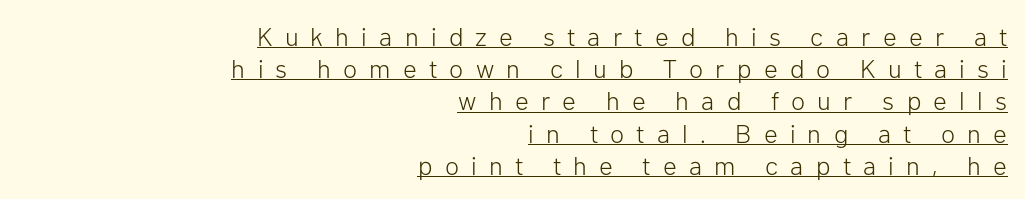
The face looks like a standard text weight, possibly lighter. Style check: upright. Reading down the block, your eye finds every line finishing at a fixed right position. Tracking value appears strongly positive — letters spread wide. A typographer would call this underscored text.
